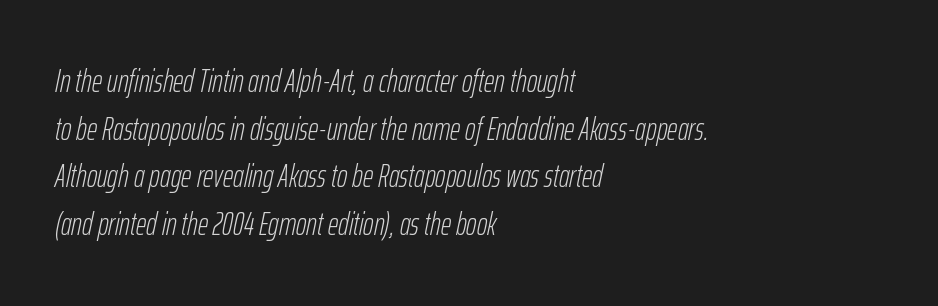
Vertical spacing — default. Is the stroke heavy? The answer is a plain regular-or-lighter. Do the characters align in a grid? No, the font is proportional. Does the lettering tilt? It does — this is italic.
